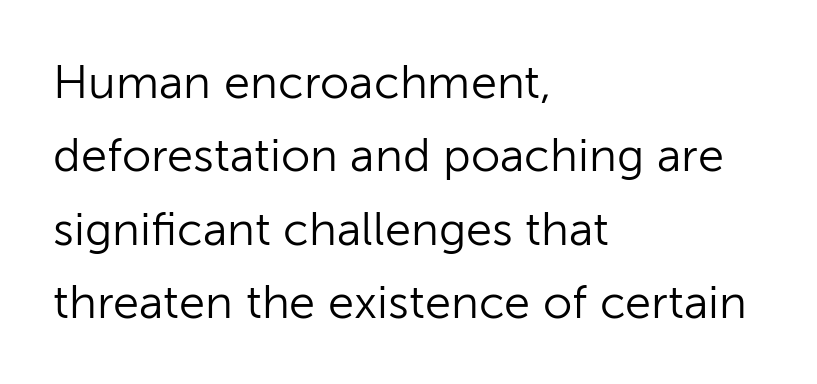
Weight: in the light-to-regular range. Leading matches the norm, producing a regular column. This rendering employs a face without finishing strokes, i.e., a sans-serif. Here the glyphs are tracked normally, forming tight word shapes. Beneath every word, the page is bare.
